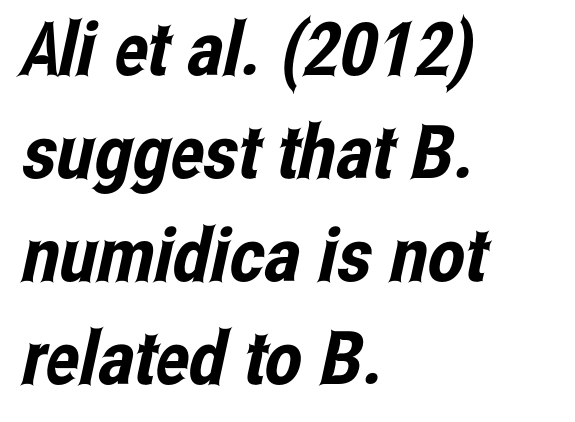
{"serif": "no", "width": "condensed", "stroke_contrast": "low", "x_height": "medium", "monospaced": "no", "underline": "no", "align": "left", "line_spacing": "normal", "line_spacing_ratio": 1.39, "letter_spacing": "normal", "letter_spacing_em": 0.0, "glyph_px": 74}
